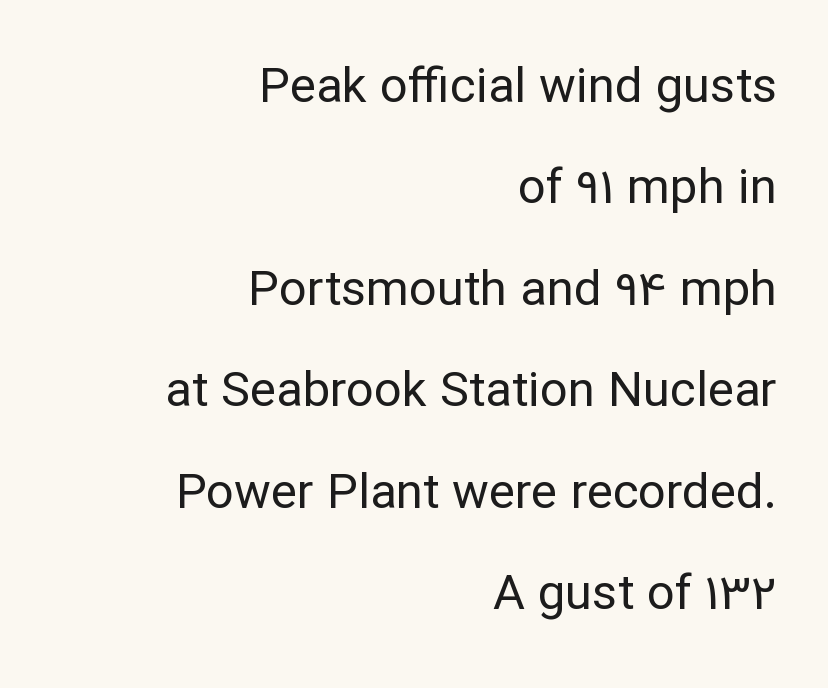
Q: Is the text bold? A: No.
Q: Is the text italic (slanted)? A: No, it is upright.
Q: Is the typeface a serif or a sans-serif typeface? A: Sans-serif.
Q: Is the text underlined? A: No.
Q: How is the paragraph aligned? A: Right-aligned.
Q: Is the spacing between letters normal or unusually wide? A: Normal.
Q: Is the spacing between lines tight, normal or loose? A: Loose.
Q: Width (condensed, normal, or wide)? A: Normal.
Q: Stroke contrast? A: Low.
Q: x-height? A: Medium.
Q: Monospaced? A: No.
